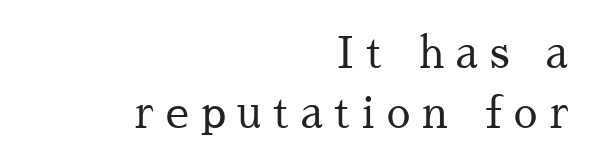
{"serif": "yes", "italic": "no", "bold": "no", "weight": "regular", "width": "normal", "stroke_contrast": "medium", "x_height": "medium", "monospaced": "no", "underline": "no", "align": "right", "line_spacing": "normal", "line_spacing_ratio": 1.43, "letter_spacing": "wide", "letter_spacing_em": 0.29, "glyph_px": 42}
